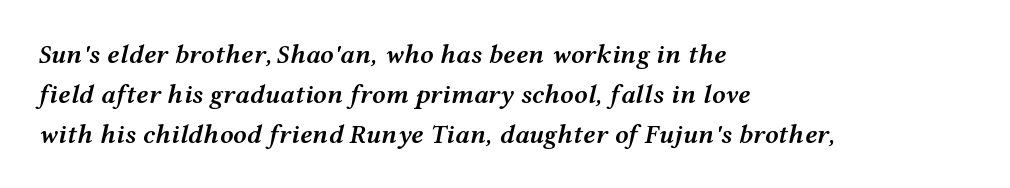
{"italic": "yes", "lean": "right", "slant_degrees": 12, "bold": "semi", "underline": "no", "align": "left", "line_spacing": "normal", "line_spacing_ratio": 1.48, "letter_spacing": "normal", "letter_spacing_em": 0.0, "glyph_px": 27}
